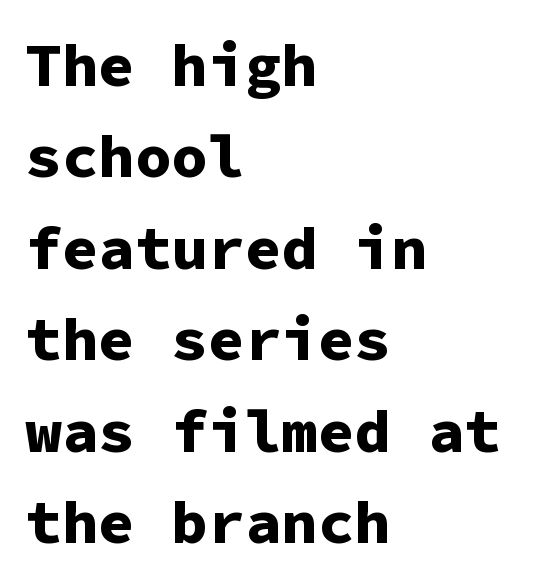
{"serif": "no", "italic": "no", "bold": "yes", "weight": "bold", "width": "normal", "stroke_contrast": "low", "x_height": "medium", "monospaced": "yes", "underline": "no", "align": "left", "line_spacing": "normal", "line_spacing_ratio": 1.5, "letter_spacing": "normal", "letter_spacing_em": 0.0, "glyph_px": 61}
